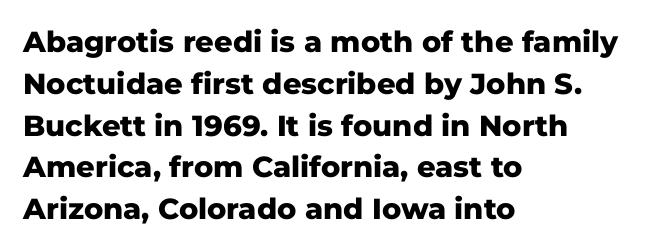
Q: Is the text bold? A: Yes.
Q: Is the text italic (slanted)? A: No, it is upright.
Q: Is the typeface a serif or a sans-serif typeface? A: Sans-serif.
Q: Is the text underlined? A: No.
Q: How is the paragraph aligned? A: Left-aligned.
Q: Is the spacing between letters normal or unusually wide? A: Normal.
Q: Is the spacing between lines tight, normal or loose? A: Normal.
Q: Width (condensed, normal, or wide)? A: Normal.
Q: Stroke contrast? A: Low.
Q: x-height? A: Medium.
Q: Monospaced? A: No.
